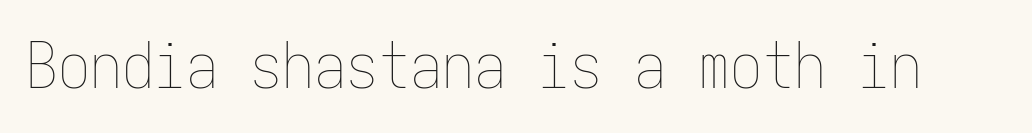
{"italic": "no", "bold": "no", "weight": "thin", "width": "condensed", "stroke_contrast": "low", "x_height": "medium", "monospaced": "yes", "underline": "no", "letter_spacing": "normal", "letter_spacing_em": 0.0, "glyph_px": 64}
